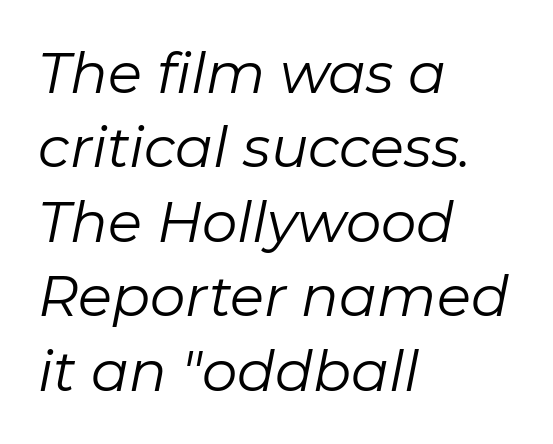
Q: Is the text bold? A: No.
Q: Is the text italic (slanted)? A: Yes, it leans right by about 11 degrees.
Q: Is the text underlined? A: No.
Q: How is the paragraph aligned? A: Left-aligned.
Q: Is the spacing between letters normal or unusually wide? A: Normal.
Q: Is the spacing between lines tight, normal or loose? A: Normal.
Q: Width (condensed, normal, or wide)? A: Normal.
Q: Stroke contrast? A: Low.
Q: x-height? A: Medium.
Q: Monospaced? A: No.
